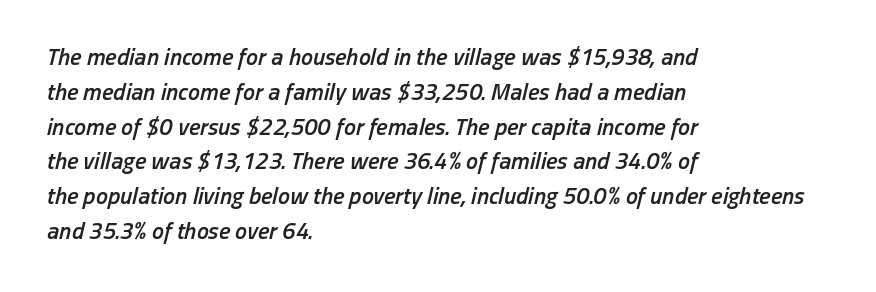
{"italic": "yes", "lean": "right", "slant_degrees": 13, "bold": "semi", "underline": "no", "align": "left", "line_spacing": "normal", "line_spacing_ratio": 1.45, "letter_spacing": "normal", "letter_spacing_em": 0.0, "glyph_px": 24}
